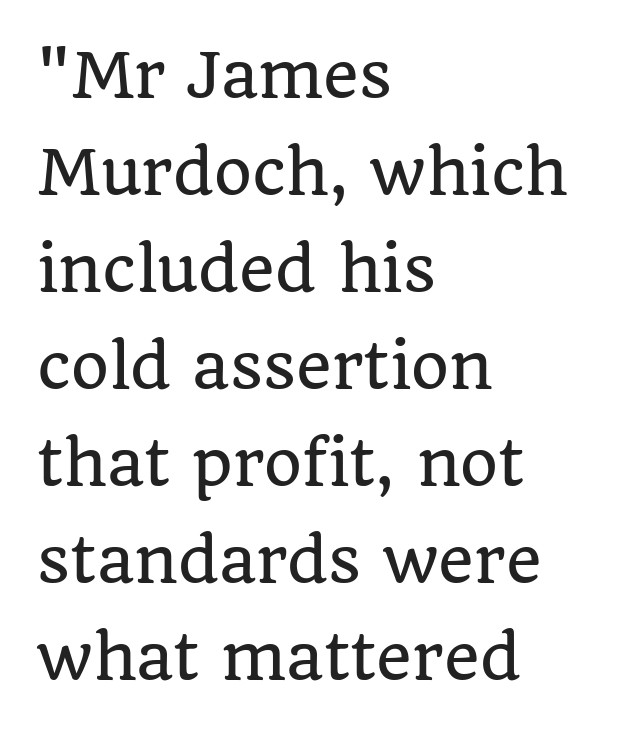
The image shows 61 px serif type, upright; set left-aligned, normal line spacing (1.59x), normal letter spacing, not underlined; low stroke contrast and a large x-height.
